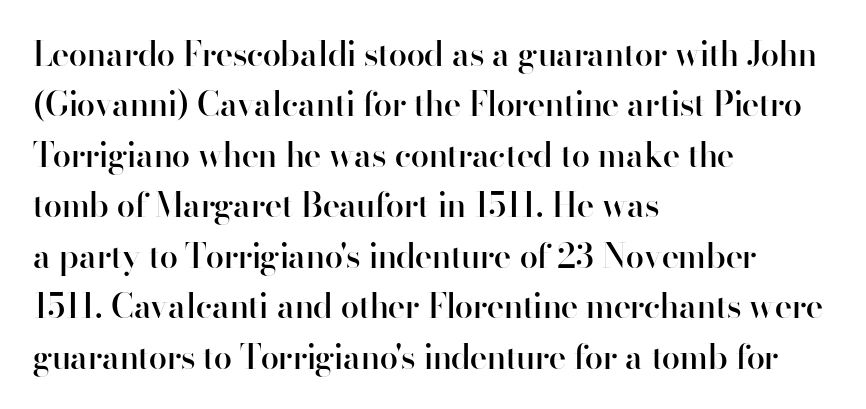
Q: Is the text bold? A: Semi-bold.
Q: Is the text italic (slanted)? A: No, it is upright.
Q: Is the typeface a serif or a sans-serif typeface? A: Sans-serif.
Q: Is the text underlined? A: No.
Q: How is the paragraph aligned? A: Left-aligned.
Q: Is the spacing between letters normal or unusually wide? A: Normal.
Q: Is the spacing between lines tight, normal or loose? A: Normal.
Q: Width (condensed, normal, or wide)? A: Normal.
Q: Stroke contrast? A: High.
Q: x-height? A: Small.
Q: Monospaced? A: No.
